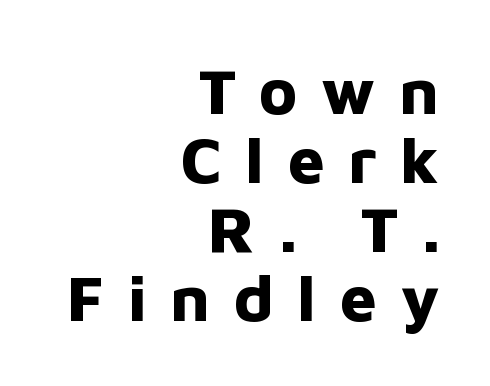
The image shows 65 px bold sans-serif type, upright; set right-aligned, tight line spacing (1.06x), unusually wide letter spacing (+0.36 em), not underlined; low stroke contrast and a medium x-height.
